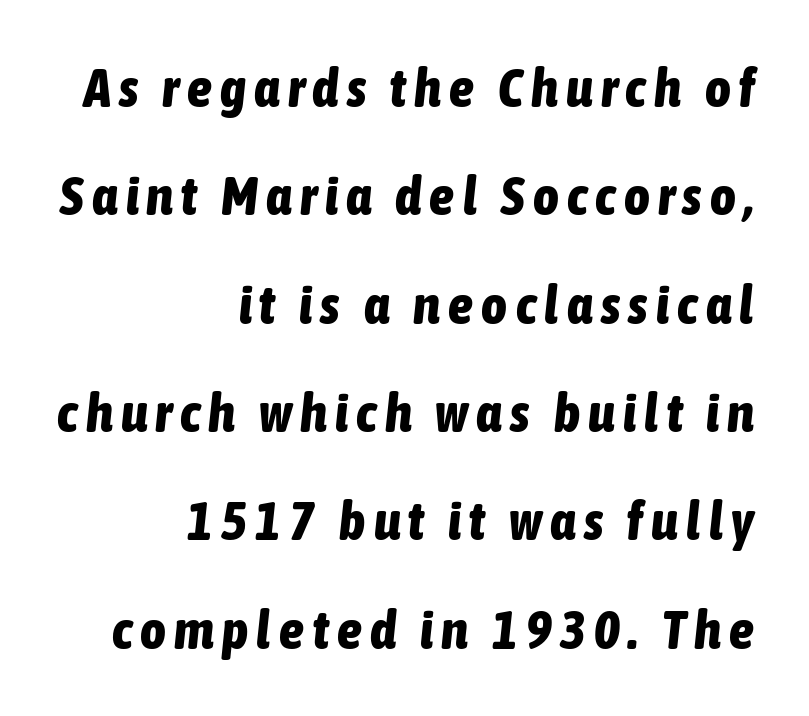
Q: Is the text bold? A: Yes.
Q: Is the text italic (slanted)? A: Yes, it leans right by about 6 degrees.
Q: Is the text underlined? A: No.
Q: How is the paragraph aligned? A: Right-aligned.
Q: Is the spacing between lines tight, normal or loose? A: Loose.
Q: Width (condensed, normal, or wide)? A: Condensed.
Q: Stroke contrast? A: Low.
Q: x-height? A: Medium.
Q: Monospaced? A: No.
